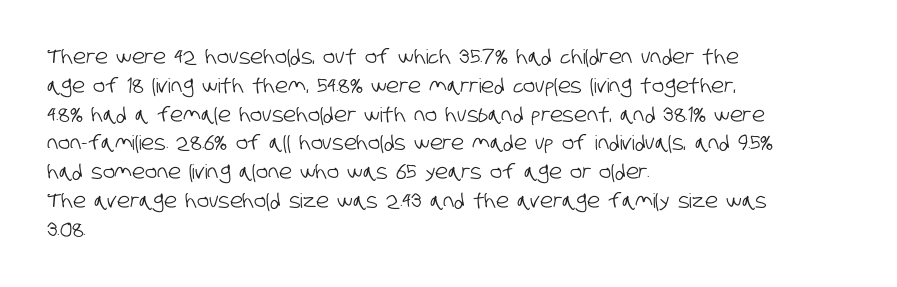
If you measured baseline to baseline, you'd find a middling distance. One-word summary of the alignment: left. Look at the tracking — it's just the regular setting, nothing added. The zone under the glyphs is completely vacant.
